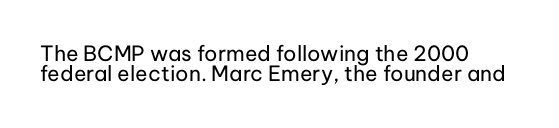
{"italic": "no", "bold": "no", "underline": "no", "align": "left", "line_spacing": "tight", "line_spacing_ratio": 0.96, "letter_spacing": "normal", "letter_spacing_em": 0.0, "glyph_px": 21}
